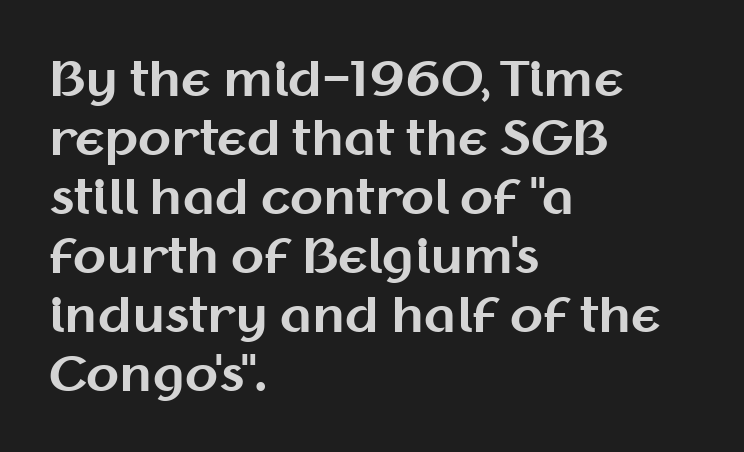
{"serif": "no", "italic": "no", "bold": "yes", "weight": "bold", "width": "normal", "stroke_contrast": "medium", "x_height": "medium", "monospaced": "no", "underline": "no", "align": "left", "line_spacing_ratio": 1.23, "letter_spacing": "normal", "letter_spacing_em": 0.0, "glyph_px": 48}
